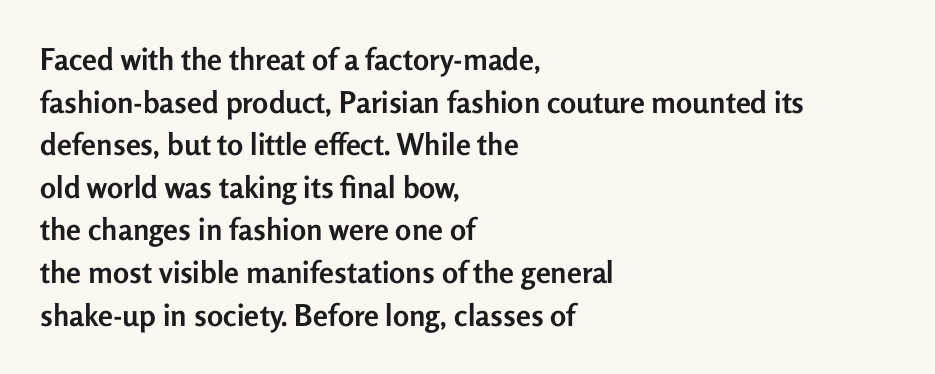
Q: Is the text bold? A: Yes.
Q: Is the text italic (slanted)? A: No, it is upright.
Q: Is the typeface a serif or a sans-serif typeface? A: Sans-serif.
Q: Is the text underlined? A: No.
Q: How is the paragraph aligned? A: Left-aligned.
Q: Is the spacing between letters normal or unusually wide? A: Normal.
Q: Is the spacing between lines tight, normal or loose? A: Normal.
Q: Width (condensed, normal, or wide)? A: Normal.
Q: Stroke contrast? A: Low.
Q: x-height? A: Medium.
Q: Monospaced? A: No.
